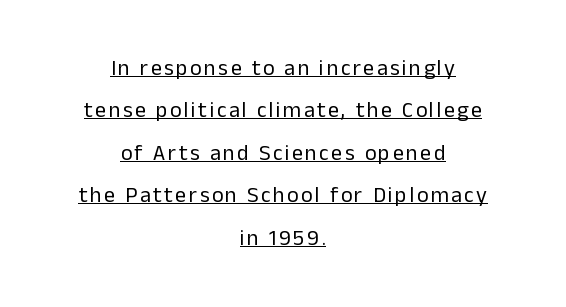
{"italic": "no", "bold": "no", "underline": "yes", "align": "center", "line_spacing": "loose", "line_spacing_ratio": 1.93, "glyph_px": 22}
